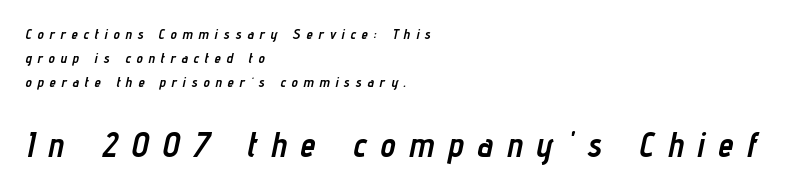
Q: Is the text bold? A: Yes.
Q: Is the text italic (slanted)? A: Yes, it leans right by about 12 degrees.
Q: Is the text underlined? A: No.
Q: How is the paragraph aligned? A: Left-aligned.
Q: Is the spacing between letters normal or unusually wide? A: Unusually wide.
Q: Which block of text is set in a larger size, the first (top) or the second (bottom)? A: The second (bottom) one.
Q: Width (condensed, normal, or wide)? A: Condensed.
Q: Stroke contrast? A: Low.
Q: x-height? A: Medium.
Q: Monospaced? A: No.
